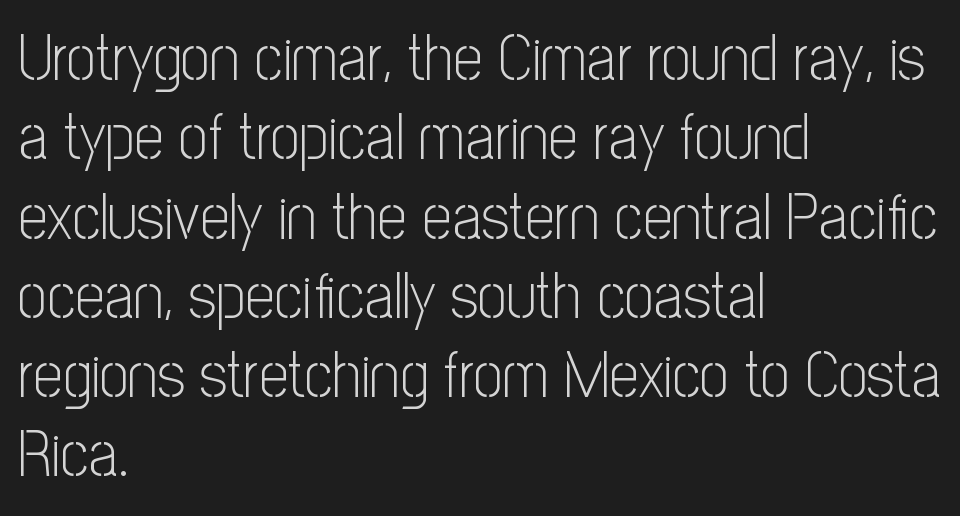
The image shows 65 px light, condensed sans-serif type, upright; set left-aligned, line spacing 1.22x, normal letter spacing, not underlined; low stroke contrast and a medium x-height.
